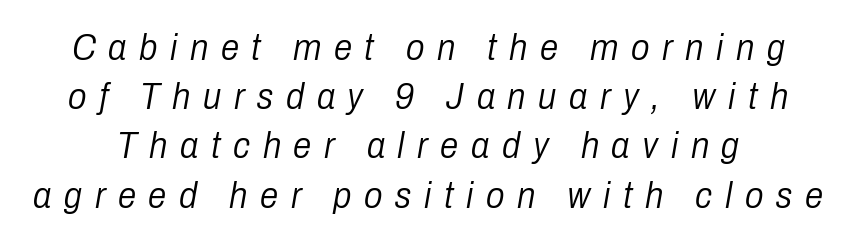
Characters are canted at an angle relative to the baseline's perpendicular. This sample has the flowing, uneven cadence of proportional lettering. The strokes are not fattened; the text isn't bold. Someone cranked the tracking dial way up on this one. Rule under the text: the space is simply empty. Vertical spacing — default.
